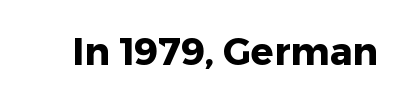
The image shows 38 px heavy sans-serif type, upright; set normal letter spacing, not underlined; low stroke contrast and a medium x-height.
